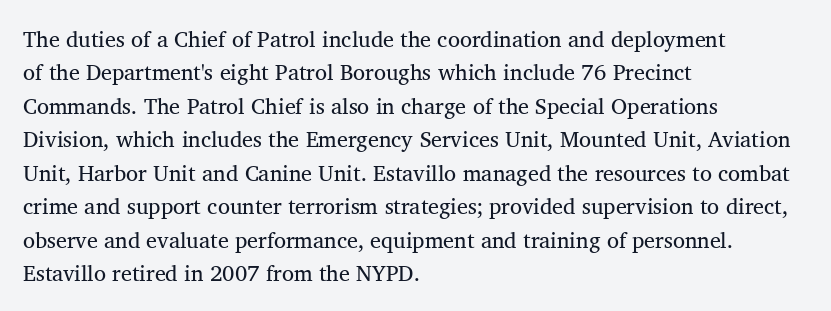
The image shows 22 px text type, upright; set left-aligned, normal line spacing (1.52x), normal letter spacing, not underlined.
